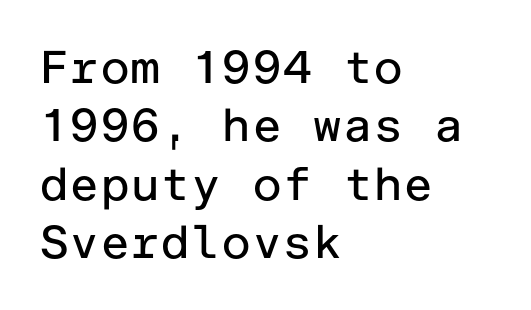
Q: Is the text bold? A: No.
Q: Is the text italic (slanted)? A: No, it is upright.
Q: Is the typeface a serif or a sans-serif typeface? A: Sans-serif.
Q: Is the text underlined? A: No.
Q: How is the paragraph aligned? A: Left-aligned.
Q: Is the spacing between letters normal or unusually wide? A: Normal.
Q: Is the spacing between lines tight, normal or loose? A: Normal.
Q: Width (condensed, normal, or wide)? A: Normal.
Q: Stroke contrast? A: Low.
Q: x-height? A: Medium.
